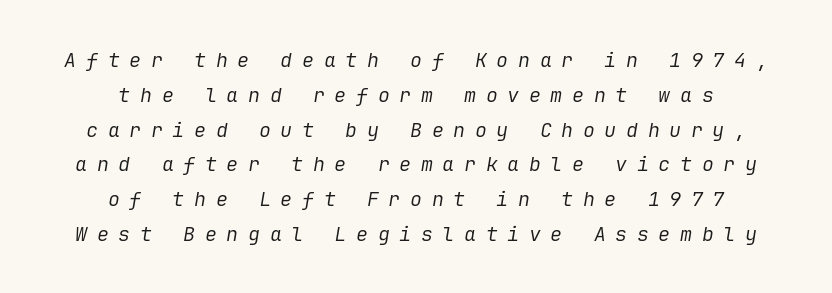
The image shows 20 px text type, italic (leaning right); set centered, line spacing 1.74x, unusually wide letter spacing (+0.48 em), not underlined.
